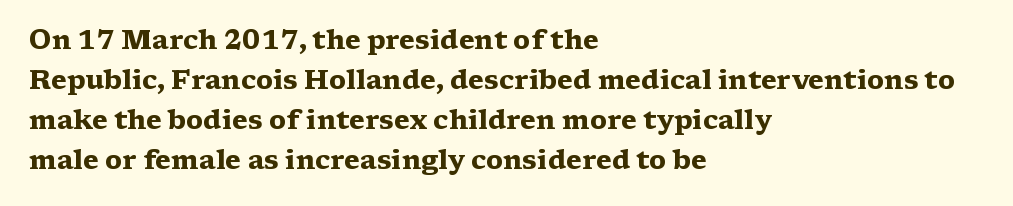
The letterforms sit shoulder to shoulder at normal distance. If you measured baseline to baseline, you'd find a middling distance. The specimen omits any rule beneath the text block's lines. These lines stack with their left ends in a neat column.
